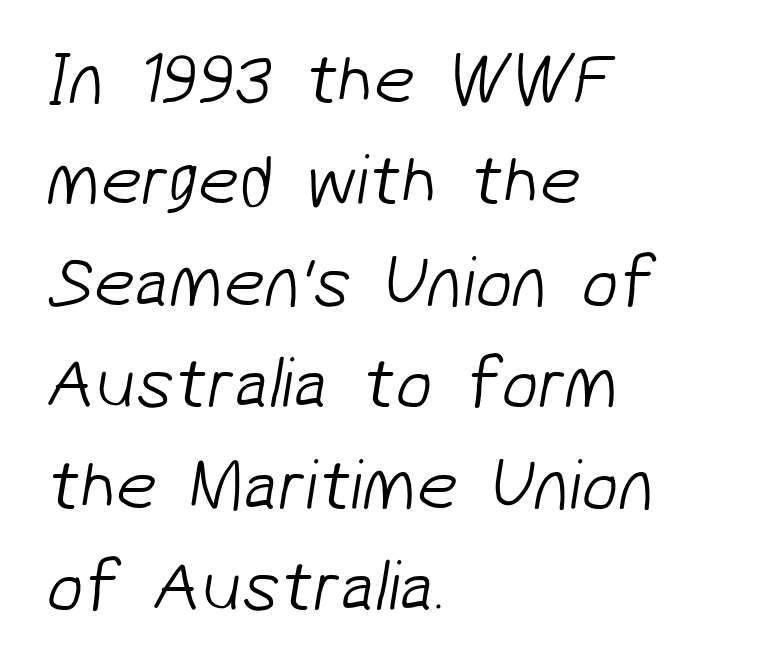
Is the block centered? No — it sits flush against the left margin. Are there feet on the stems? There aren't — it's a sans. Weight class: somewhere from thin through regular. The type is set solid horizontally, with unmodified tracking. Line spacing here is normal. Has an underline been added? It has not.
